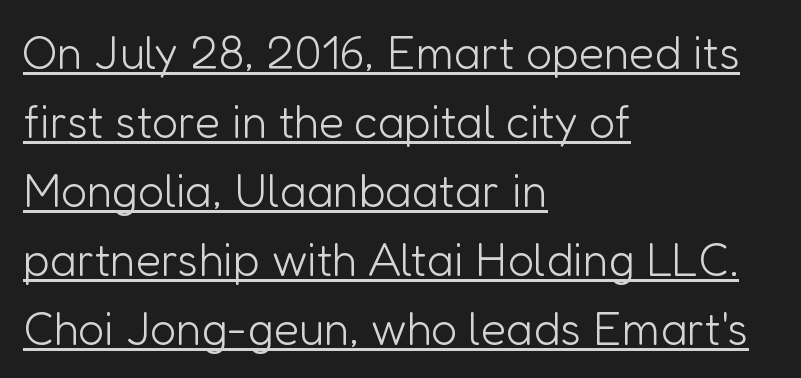
{"serif": "no", "italic": "no", "bold": "no", "weight": "light", "width": "normal", "stroke_contrast": "low", "x_height": "medium", "monospaced": "no", "underline": "yes", "align": "left", "line_spacing": "normal", "line_spacing_ratio": 1.5, "letter_spacing": "normal", "letter_spacing_em": 0.0, "glyph_px": 46}
